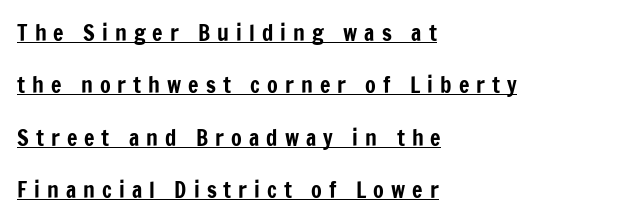
Each line of the rendering has a horizontal stroke beneath the glyphs. Ascenders rise straight up at ninety degrees. In terms of leading, this rendering errs on the spacious side. The letters are spread apart with noticeably loose tracking. Layout note: lines flush left.
